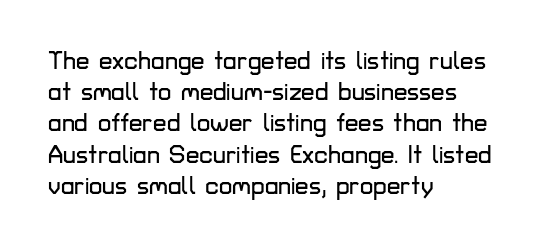
Q: Is the text italic (slanted)? A: No, it is upright.
Q: Is the text underlined? A: No.
Q: How is the paragraph aligned? A: Left-aligned.
Q: Is the spacing between letters normal or unusually wide? A: Normal.
Q: Is the spacing between lines tight, normal or loose? A: Normal.
